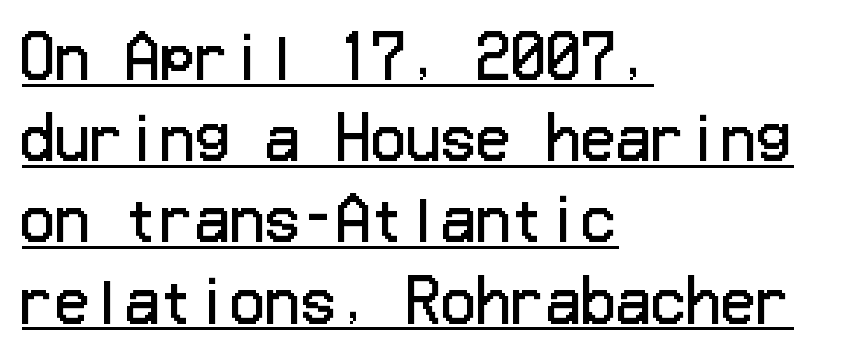
{"serif": "no", "italic": "no", "bold": "no", "weight": "regular", "width": "normal", "stroke_contrast": "low", "x_height": "medium", "underline": "yes", "align": "left", "line_spacing": "normal", "line_spacing_ratio": 1.4, "letter_spacing": "normal", "letter_spacing_em": 0.0, "glyph_px": 58}
